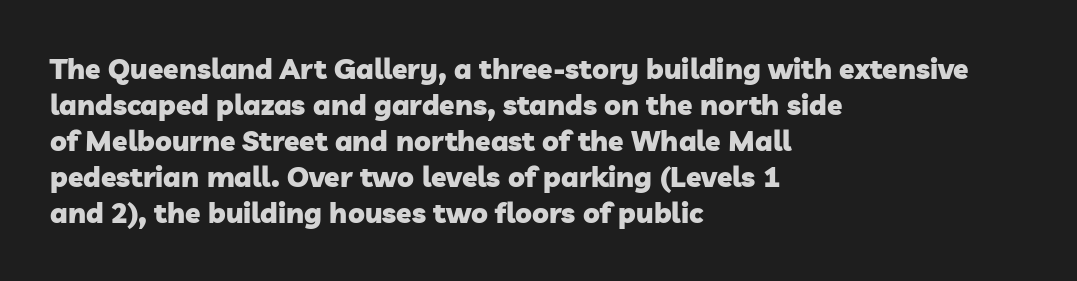
Q: Is the text bold? A: Yes.
Q: Is the typeface a serif or a sans-serif typeface? A: Sans-serif.
Q: Is the text underlined? A: No.
Q: How is the paragraph aligned? A: Left-aligned.
Q: Is the spacing between letters normal or unusually wide? A: Normal.
Q: Is the spacing between lines tight, normal or loose? A: Normal.
Q: Width (condensed, normal, or wide)? A: Normal.
Q: Stroke contrast? A: Low.
Q: x-height? A: Medium.
Q: Monospaced? A: No.
